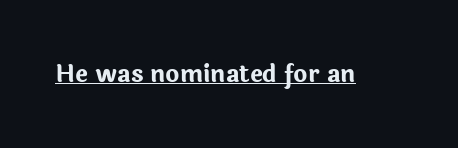
Q: Is the text bold? A: Yes.
Q: Is the text italic (slanted)? A: No, it is upright.
Q: Is the text underlined? A: Yes.
Q: Is the spacing between letters normal or unusually wide? A: Normal.
